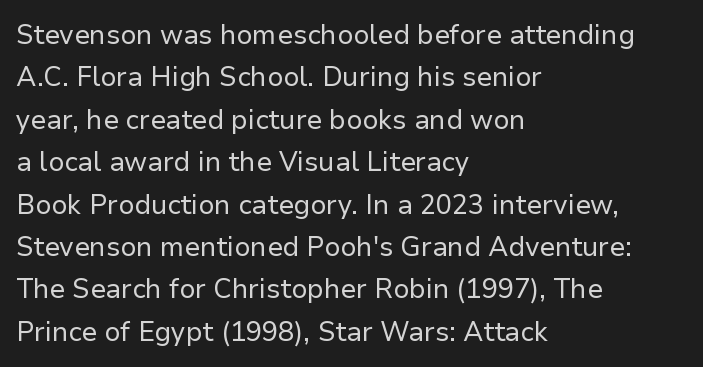
{"italic": "no", "bold": "no", "underline": "no", "align": "left", "line_spacing": "normal", "line_spacing_ratio": 1.57, "letter_spacing": "normal", "letter_spacing_em": 0.0, "glyph_px": 27}
